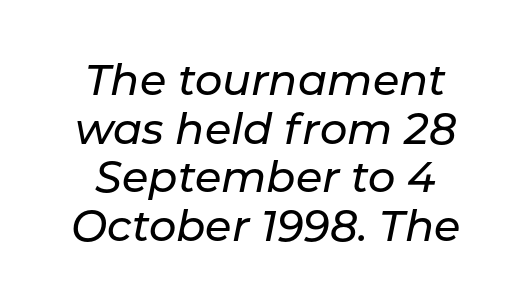
Looking at the ascenders, they clearly lean. Teacher's note: observe the equal gaps on both sides — that is centered alignment. This rendering leaves character spacing at its baseline value. The line-height multiplier appears low, near solid setting.
